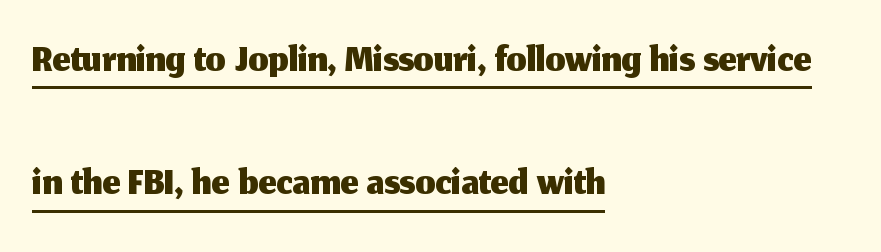
The image shows 63 px sans-serif type, upright; set left-aligned, loose line spacing (1.96x), normal letter spacing, underlined; medium stroke contrast and a medium x-height.
